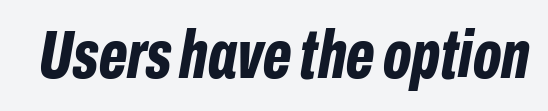
{"italic": "yes", "lean": "right", "slant_degrees": 10, "bold": "yes", "weight": "bold", "width": "condensed", "stroke_contrast": "low", "x_height": "medium", "monospaced": "no", "underline": "no", "letter_spacing": "normal", "letter_spacing_em": 0.0, "glyph_px": 68}
